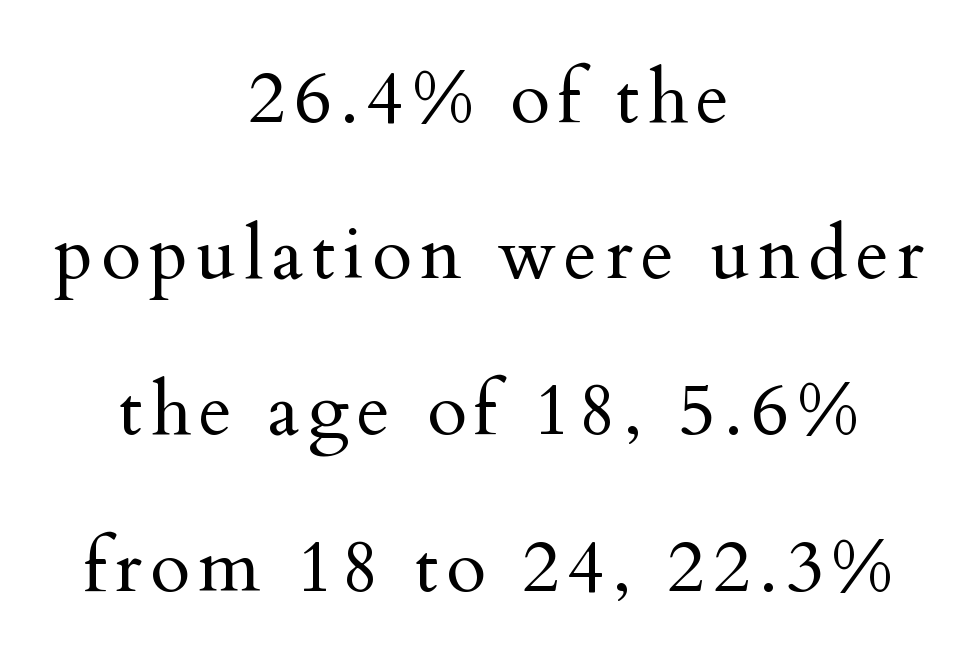
{"serif": "yes", "italic": "no", "bold": "no", "weight": "regular", "width": "normal", "stroke_contrast": "medium", "x_height": "small", "monospaced": "no", "underline": "no", "align": "center", "line_spacing": "loose", "line_spacing_ratio": 2.14, "glyph_px": 73}
